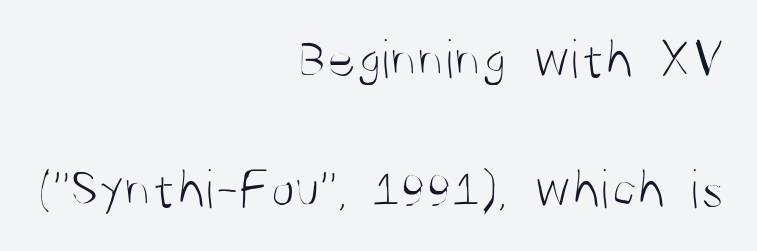
Q: Is the text bold? A: No.
Q: Is the text italic (slanted)? A: No, it is upright.
Q: Is the typeface a serif or a sans-serif typeface? A: Sans-serif.
Q: Is the text underlined? A: No.
Q: How is the paragraph aligned? A: Right-aligned.
Q: Is the spacing between letters normal or unusually wide? A: Normal.
Q: Is the spacing between lines tight, normal or loose? A: Loose.
Q: Width (condensed, normal, or wide)? A: Condensed.
Q: Stroke contrast? A: Medium.
Q: x-height? A: Large.
Q: Monospaced? A: No.
